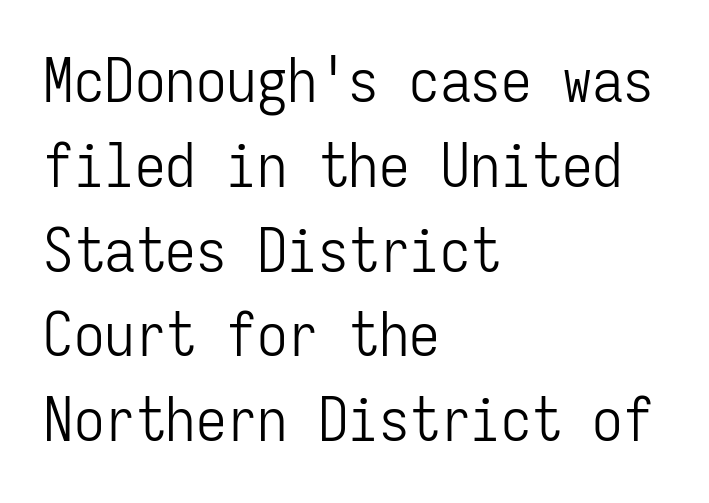
The image shows 61 px light, condensed sans-serif type, upright, monospaced; set left-aligned, normal line spacing (1.39x), normal letter spacing, not underlined; low stroke contrast and a medium x-height.
